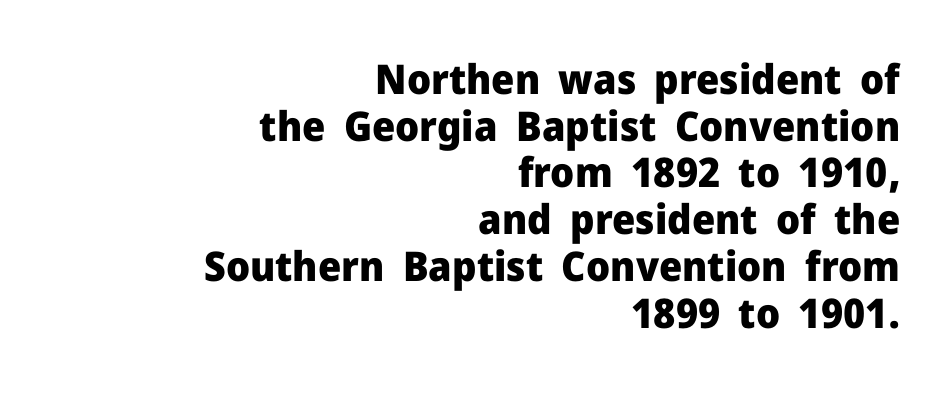
Q: Is the text bold? A: Yes.
Q: Is the text italic (slanted)? A: No, it is upright.
Q: Is the typeface a serif or a sans-serif typeface? A: Sans-serif.
Q: Is the text underlined? A: No.
Q: How is the paragraph aligned? A: Right-aligned.
Q: Is the spacing between letters normal or unusually wide? A: Normal.
Q: Is the spacing between lines tight, normal or loose? A: Tight.
Q: Width (condensed, normal, or wide)? A: Normal.
Q: Stroke contrast? A: Low.
Q: x-height? A: Medium.
Q: Monospaced? A: No.
